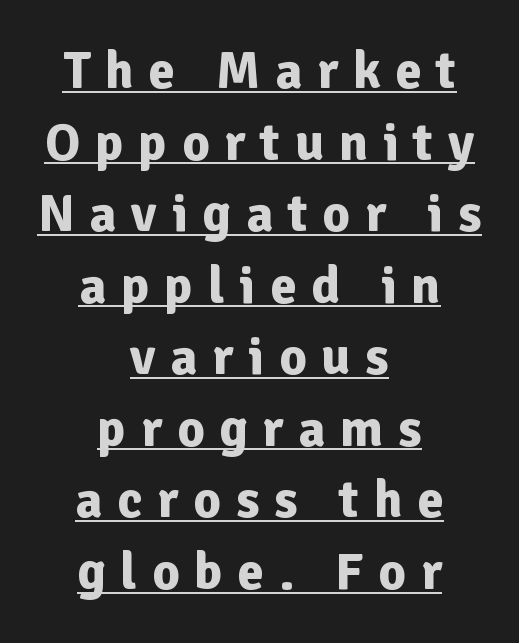
{"serif": "no", "italic": "no", "bold": "yes", "weight": "bold", "width": "normal", "stroke_contrast": "low", "x_height": "medium", "monospaced": "no", "underline": "yes", "align": "center", "line_spacing": "normal", "line_spacing_ratio": 1.35, "letter_spacing": "wide", "letter_spacing_em": 0.28, "glyph_px": 53}
